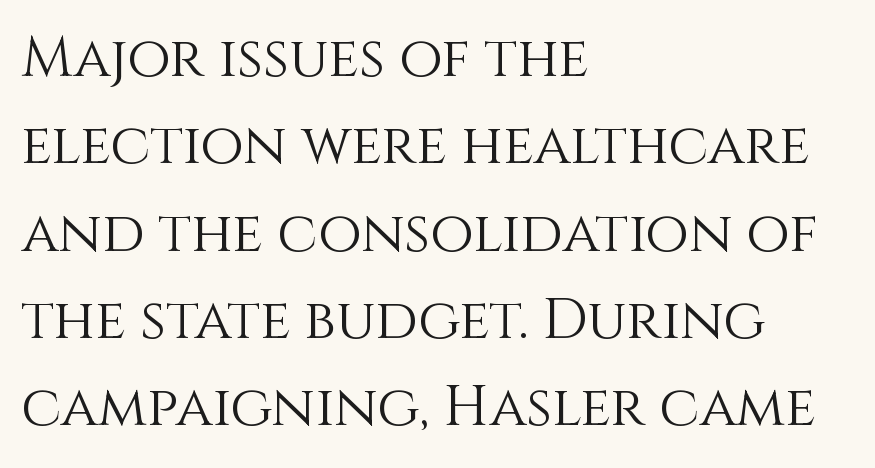
Q: Is the text bold? A: No.
Q: Is the text italic (slanted)? A: No, it is upright.
Q: Is the text underlined? A: No.
Q: How is the paragraph aligned? A: Left-aligned.
Q: Is the spacing between letters normal or unusually wide? A: Normal.
Q: Is the spacing between lines tight, normal or loose? A: Normal.
Q: Width (condensed, normal, or wide)? A: Normal.
Q: Stroke contrast? A: Medium.
Q: x-height? A: Large.
Q: Monospaced? A: No.
